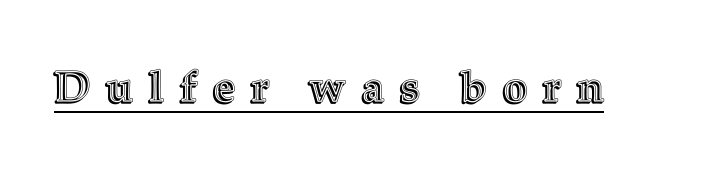
{"italic": "no", "width": "normal", "x_height": "medium", "monospaced": "no", "underline": "yes", "letter_spacing": "wide", "letter_spacing_em": 0.37, "glyph_px": 43}
